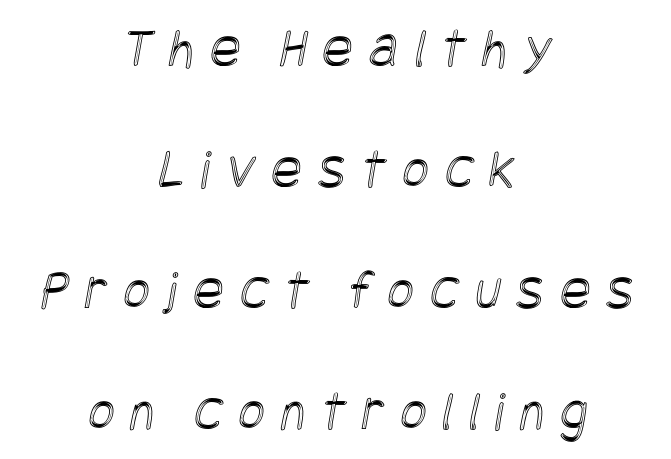
{"width": "condensed", "x_height": "large", "underline": "no", "align": "center", "line_spacing": "loose", "line_spacing_ratio": 2.12, "letter_spacing": "wide", "letter_spacing_em": 0.28, "glyph_px": 57}
